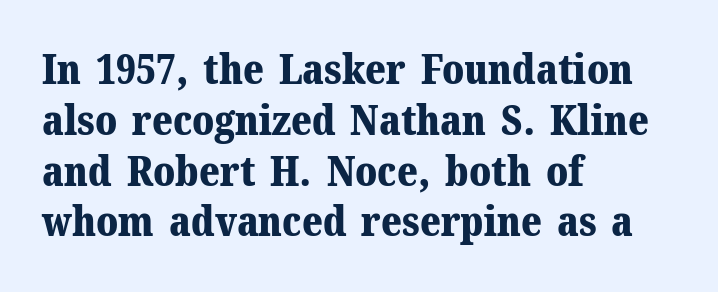
Characters remain perfectly vertical along every line. Inter-character spacing is left at the font's built-in metrics. Caption: bold face, heavy strokes. The paragraph has a hard left edge and a soft right edge.
